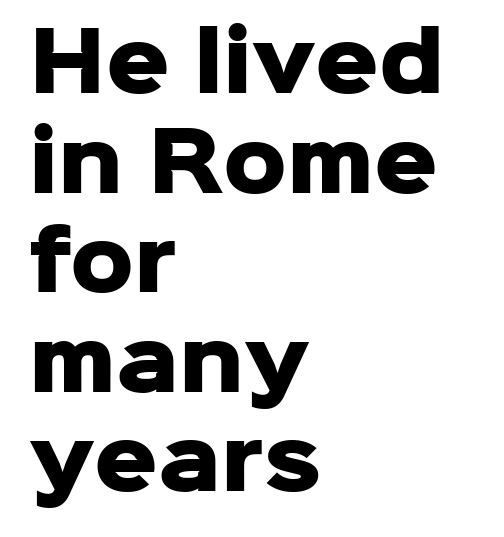
{"serif": "no", "italic": "no", "bold": "yes", "weight": "heavy", "width": "normal", "stroke_contrast": "low", "x_height": "medium", "monospaced": "no", "underline": "no", "align": "left", "line_spacing": "normal", "line_spacing_ratio": 1.26, "letter_spacing": "normal", "letter_spacing_em": 0.0, "glyph_px": 79}
